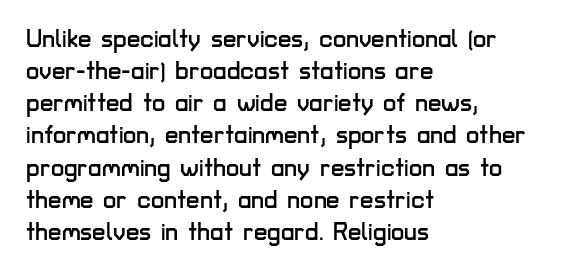
Just letters on the line, the space beneath them empty. Honestly, the row spacing looks completely unremarkable. No italicization has been applied; the sample stays upright. Teacher's note: observe the even left margin — that is flush-left alignment. Glyph-to-glyph distance matches everyday printed text.
